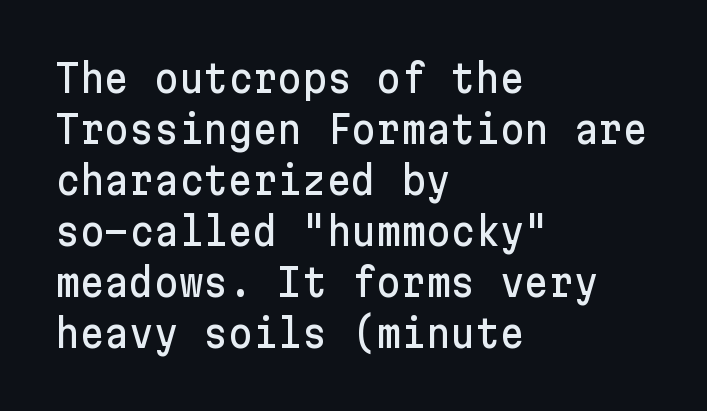
Q: Is the text italic (slanted)? A: No, it is upright.
Q: Is the typeface a serif or a sans-serif typeface? A: Sans-serif.
Q: Is the text underlined? A: No.
Q: How is the paragraph aligned? A: Left-aligned.
Q: Is the spacing between letters normal or unusually wide? A: Normal.
Q: Is the spacing between lines tight, normal or loose? A: Normal.
Q: Width (condensed, normal, or wide)? A: Normal.
Q: Stroke contrast? A: Low.
Q: x-height? A: Medium.
